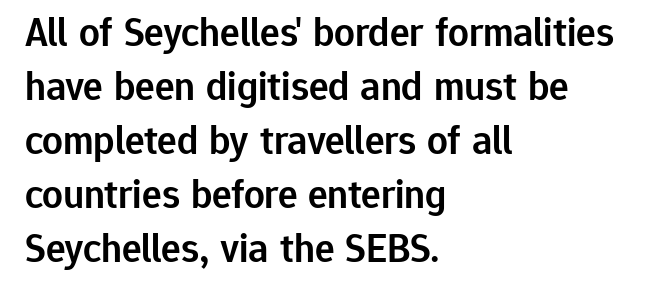
The image shows 41 px semibold sans-serif type, upright; set left-aligned, normal line spacing (1.32x), normal letter spacing, not underlined; low stroke contrast and a medium x-height.
